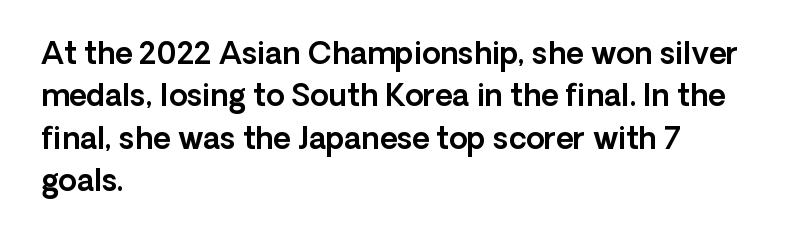
{"serif": "no", "italic": "no", "width": "normal", "x_height": "medium", "monospaced": "no", "underline": "no", "align": "left", "line_spacing": "normal", "line_spacing_ratio": 1.41, "letter_spacing": "normal", "letter_spacing_em": 0.0, "glyph_px": 30}
